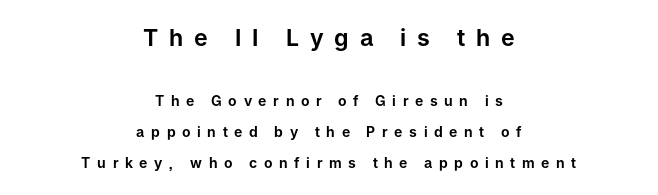
Q: Is the text italic (slanted)? A: No, it is upright.
Q: Is the text underlined? A: No.
Q: How is the paragraph aligned? A: Centered.
Q: Is the spacing between letters normal or unusually wide? A: Unusually wide.
Q: Is the spacing between lines tight, normal or loose? A: Loose.
Q: Which block of text is set in a larger size, the first (top) or the second (bottom)? A: The first (top) one.
